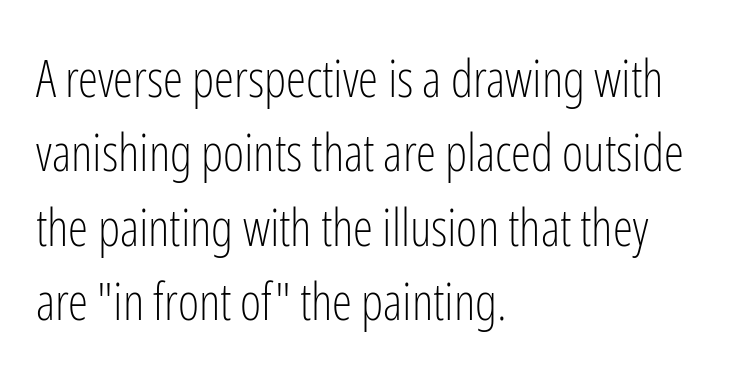
The image shows 51 px light, condensed sans-serif type, upright; set left-aligned, normal line spacing (1.46x), normal letter spacing, not underlined; low stroke contrast and a medium x-height.
